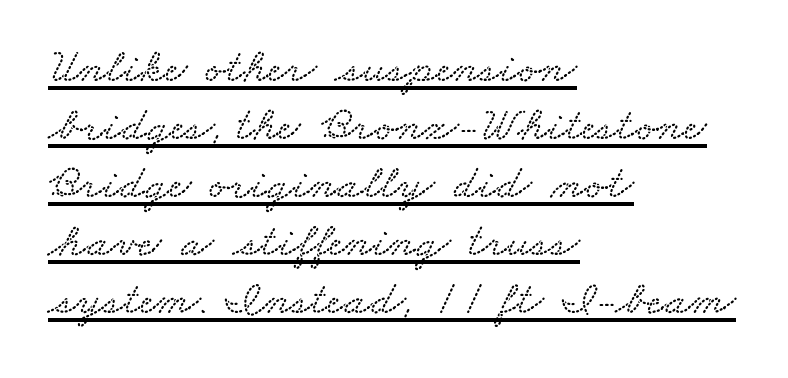
{"width": "wide", "stroke_contrast": "low", "x_height": "small", "monospaced": "no", "underline": "yes", "align": "left", "line_spacing_ratio": 1.21, "letter_spacing": "normal", "letter_spacing_em": 0.0, "glyph_px": 48}
